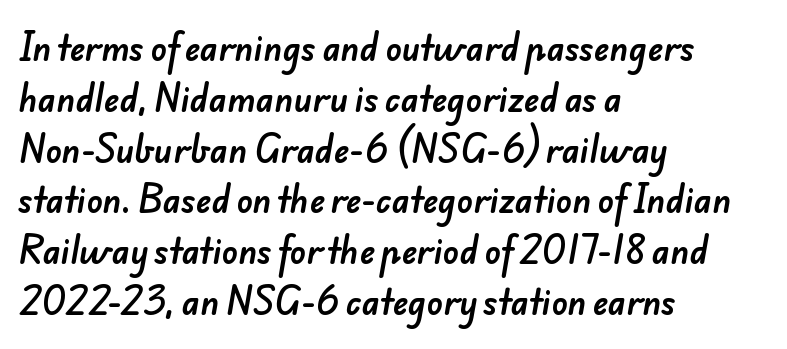
Q: Is the typeface a serif or a sans-serif typeface? A: Sans-serif.
Q: Is the text underlined? A: No.
Q: How is the paragraph aligned? A: Left-aligned.
Q: Is the spacing between letters normal or unusually wide? A: Normal.
Q: Is the spacing between lines tight, normal or loose? A: Normal.
Q: Width (condensed, normal, or wide)? A: Normal.
Q: Stroke contrast? A: Low.
Q: x-height? A: Small.
Q: Monospaced? A: No.
